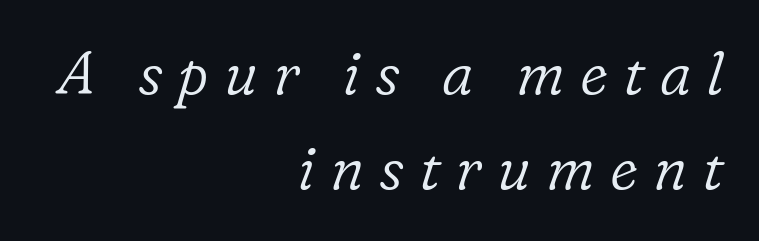
The zone under the glyphs is completely vacant. Words appear elongated and porous because spacing is wide. Stems here are at most as thick as an everyday book face. These lines were composed using italics. The designer went with a serif here, giving each stem small feet. Does the copy run flush right? Yes — the right margin is perfectly even.
